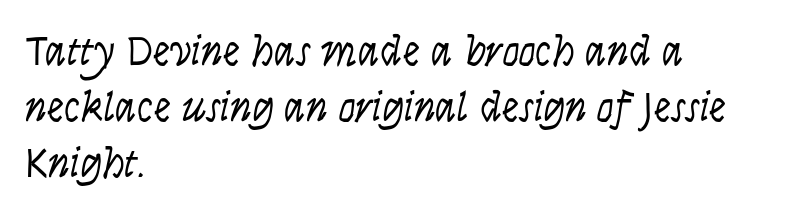
The image shows 43 px light, condensed sans-serif type; set left-aligned, normal line spacing (1.3x), normal letter spacing, not underlined; low stroke contrast and a large x-height.
